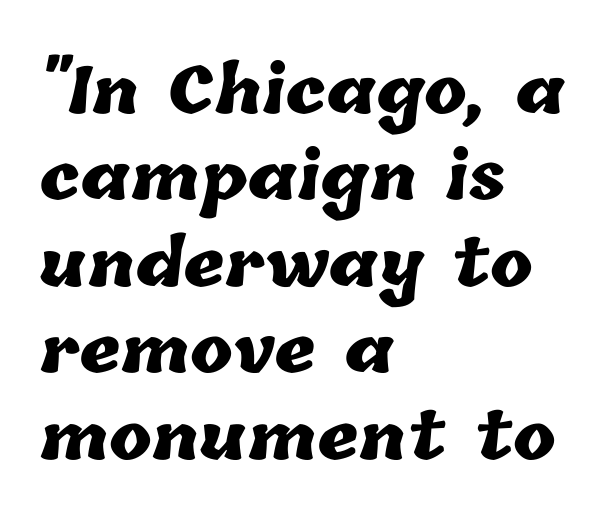
This sample keeps an unexceptional amount of space between lines. Short and long lines alike share a common starting point at left. Students, this is bold: see how much ink each stroke carries. Nobody drew a line under any word here. A typesetter would call this zero additional tracking.
